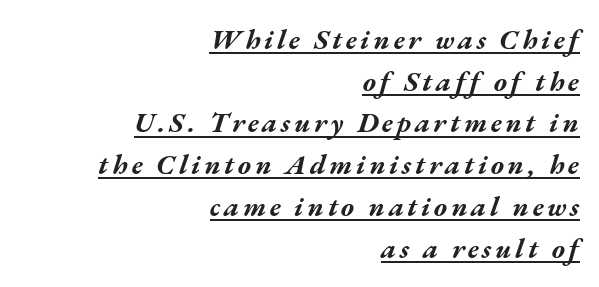
Character widths vary here, with narrow letters taking less room than wide ones. Each line of the rendering has a horizontal stroke beneath the glyphs. The face used here has a pronounced slope to its letters. Summary of vertical rhythm: regular, with standard interline spacing.
